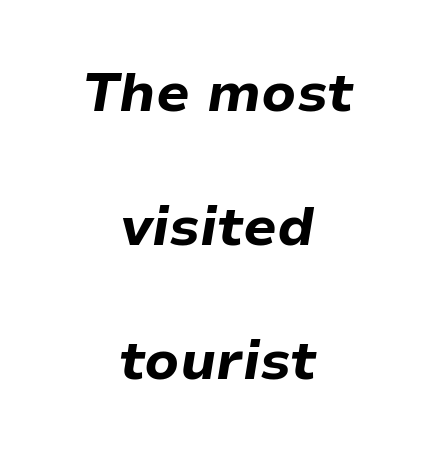
{"italic": "yes", "lean": "right", "slant_degrees": 9, "bold": "yes", "weight": "bold", "width": "normal", "stroke_contrast": "low", "x_height": "medium", "monospaced": "no", "underline": "no", "align": "center", "line_spacing": "loose", "line_spacing_ratio": 2.44, "letter_spacing": "normal", "letter_spacing_em": 0.0, "glyph_px": 55}
